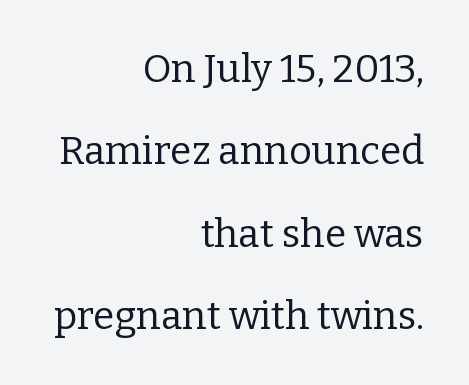
The image shows 39 px regular-weight serif type, upright; set right-aligned, loose line spacing (2.11x), normal letter spacing, not underlined; low stroke contrast and a medium x-height.
